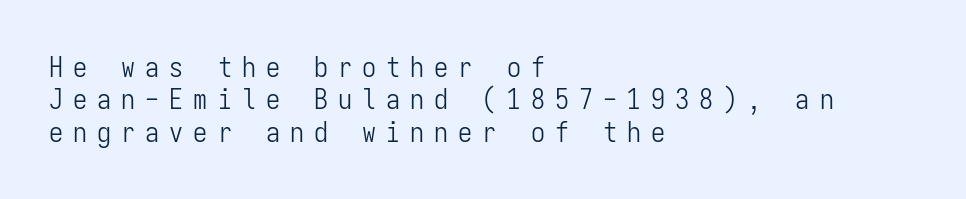
Q: Is the text bold? A: No.
Q: Is the text italic (slanted)? A: No, it is upright.
Q: Is the typeface a serif or a sans-serif typeface? A: Sans-serif.
Q: Is the text underlined? A: No.
Q: How is the paragraph aligned? A: Left-aligned.
Q: Is the spacing between letters normal or unusually wide? A: Unusually wide.
Q: Width (condensed, normal, or wide)? A: Condensed.
Q: Stroke contrast? A: Low.
Q: x-height? A: Medium.
Q: Monospaced? A: Yes.
